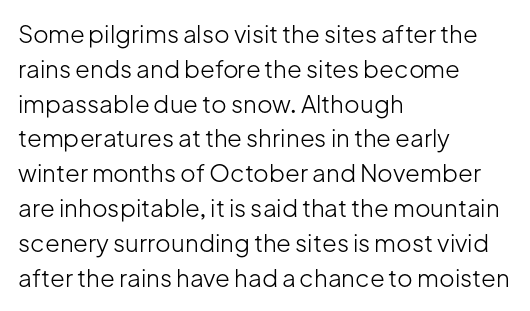
Q: Is the text bold? A: No.
Q: Is the text italic (slanted)? A: No, it is upright.
Q: Is the text underlined? A: No.
Q: How is the paragraph aligned? A: Left-aligned.
Q: Is the spacing between letters normal or unusually wide? A: Normal.
Q: Is the spacing between lines tight, normal or loose? A: Normal.
